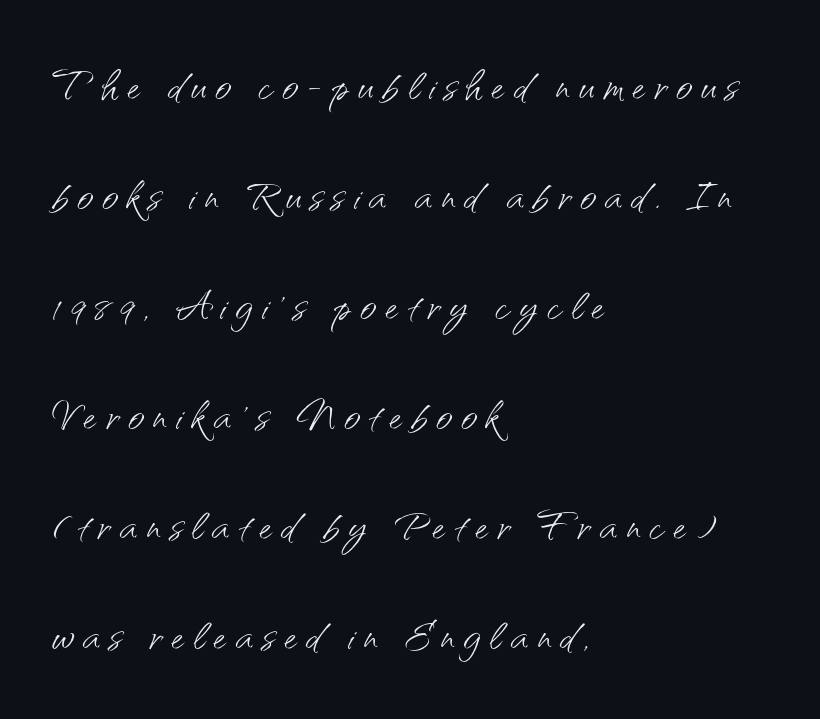
Q: Is the text bold? A: No.
Q: Is the text italic (slanted)? A: Yes.
Q: Is the typeface a serif or a sans-serif typeface? A: Sans-serif.
Q: Is the text underlined? A: No.
Q: How is the paragraph aligned? A: Left-aligned.
Q: Is the spacing between lines tight, normal or loose? A: Loose.
Q: Width (condensed, normal, or wide)? A: Normal.
Q: Stroke contrast? A: Medium.
Q: x-height? A: Small.
Q: Monospaced? A: No.
